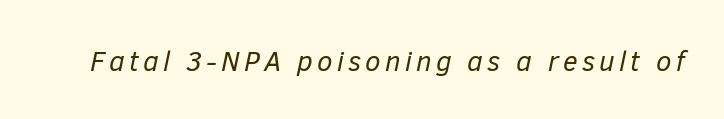
The rendering uses natural spacing where letterforms have individual widths. This sample uses an oblique cut, with every glyph tilted off the vertical. The space beneath each line is pristine and unruled. Nothing heavy about these letters — not bold at all.
